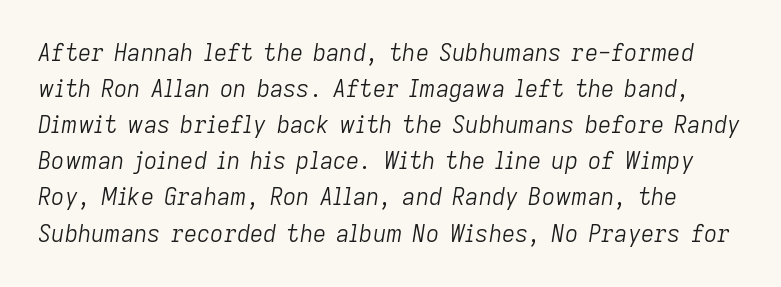
Regular leading. The passage shown has conventional tracking throughout. The glyphs look as if they've been sheared to an angle. Stroke mass is kept to a normal reading level or below. Words float on clear page, feet unadorned.
